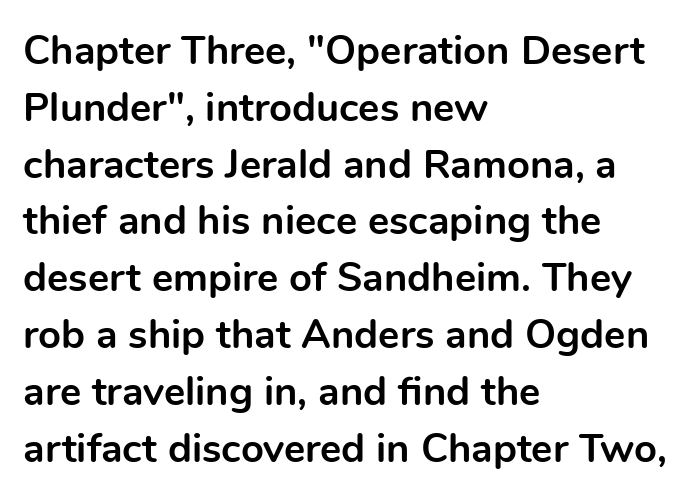
The gaps between neighbouring characters are ordinary and unremarkable. Nobody drew a line under any word here. Designer's note — italics off, roman on. The rag falls on the right side of this text block. Serifs: no, the terminals of the letterforms are clean.
